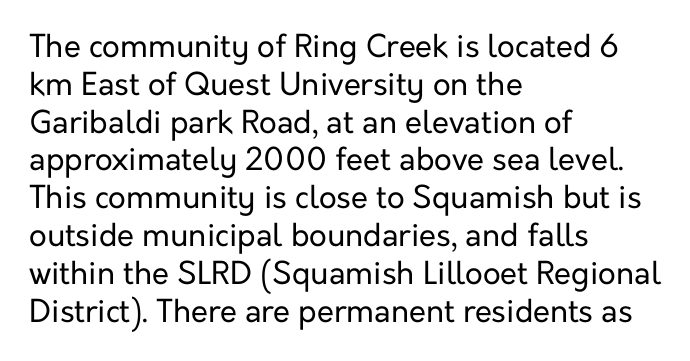
Which margin do the lines hug? The left one — the right edge is uneven. Type style note: lacks serifs. Does the lettering tilt? It doesn't — this is upright. The foot of each line stays bare and open. The horizontal fit of the characters is conventional and even.
